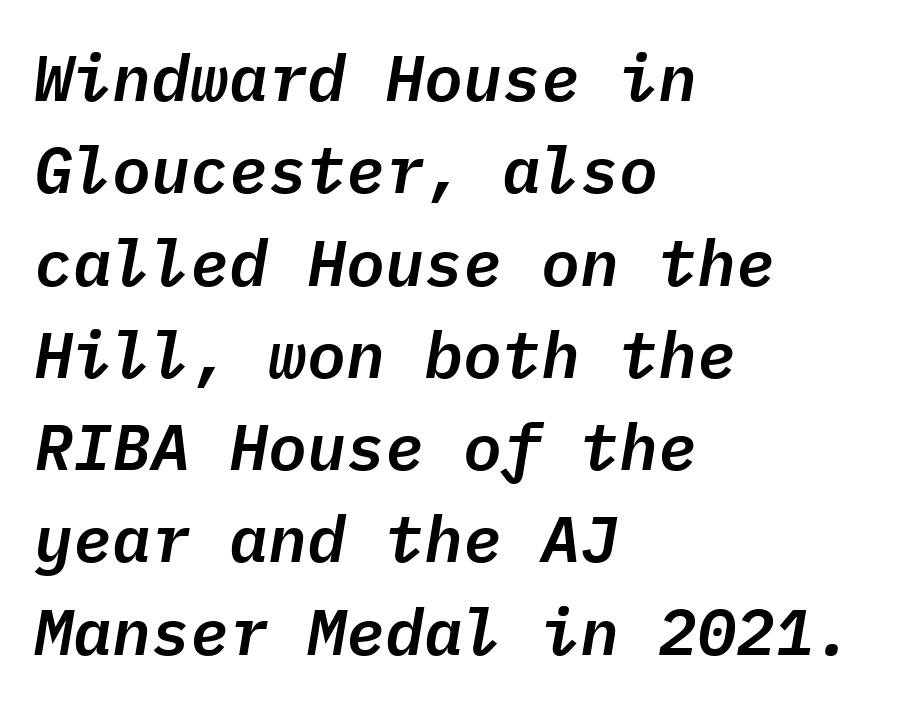
The image shows 65 px text type, italic (leaning right), monospaced; set left-aligned, normal line spacing (1.42x), normal letter spacing, not underlined; low stroke contrast and a medium x-height.
